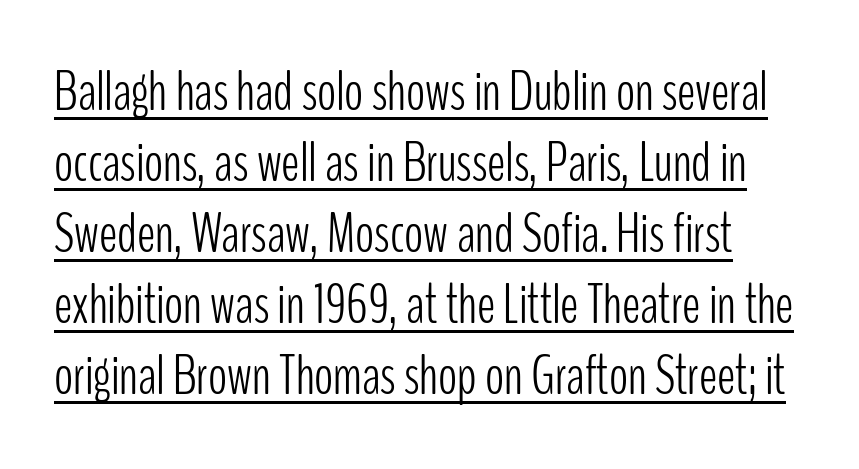
{"serif": "no", "italic": "no", "bold": "no", "weight": "light", "width": "condensed", "stroke_contrast": "low", "x_height": "medium", "monospaced": "no", "underline": "yes", "line_spacing": "normal", "line_spacing_ratio": 1.27, "letter_spacing": "normal", "letter_spacing_em": 0.0, "glyph_px": 56}
